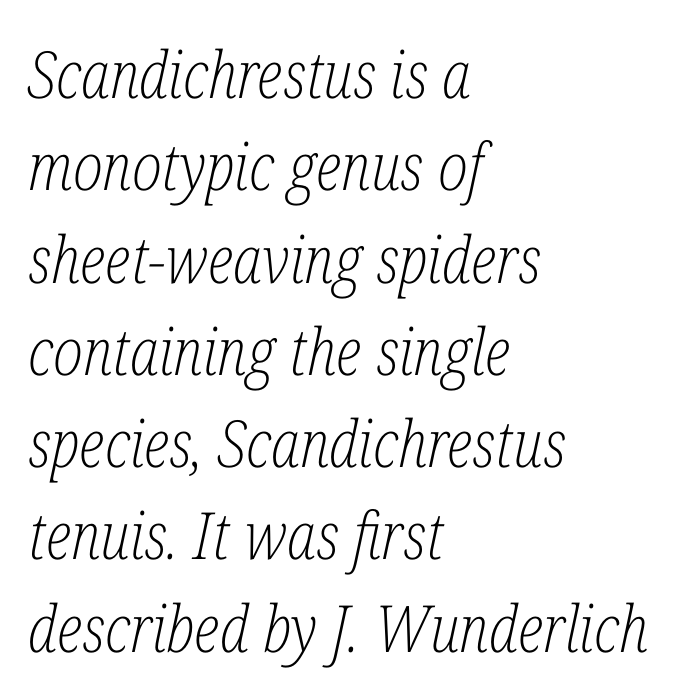
{"serif": "yes", "italic": "yes", "lean": "right", "slant_degrees": 12, "bold": "no", "weight": "light", "width": "condensed", "stroke_contrast": "low", "x_height": "medium", "monospaced": "no", "underline": "no", "align": "left", "line_spacing": "normal", "line_spacing_ratio": 1.42, "letter_spacing": "normal", "letter_spacing_em": 0.0, "glyph_px": 65}
